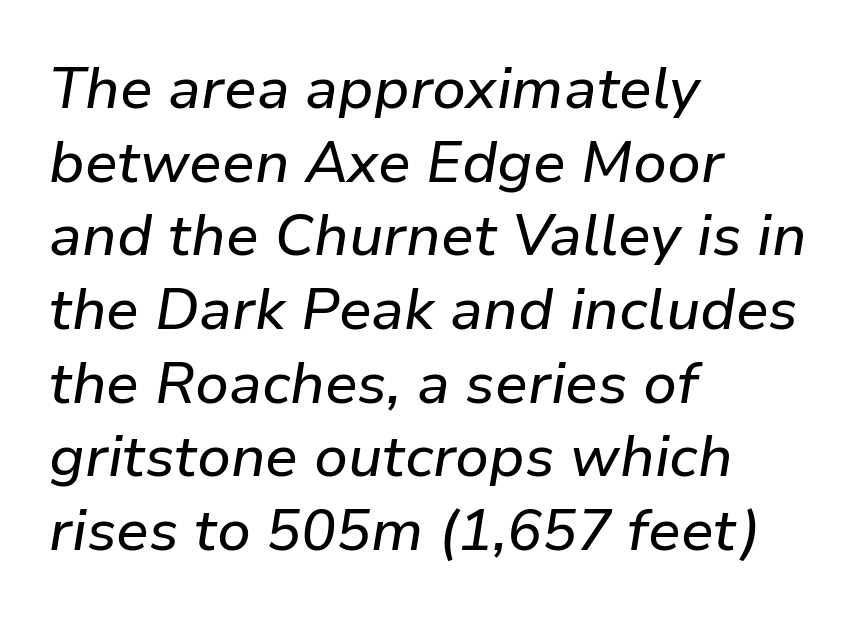
Q: Is the text italic (slanted)? A: Yes, it leans right by about 9 degrees.
Q: Is the text underlined? A: No.
Q: How is the paragraph aligned? A: Left-aligned.
Q: Is the spacing between letters normal or unusually wide? A: Normal.
Q: Is the spacing between lines tight, normal or loose? A: Normal.
Q: Width (condensed, normal, or wide)? A: Normal.
Q: Stroke contrast? A: Low.
Q: x-height? A: Medium.
Q: Monospaced? A: No.
